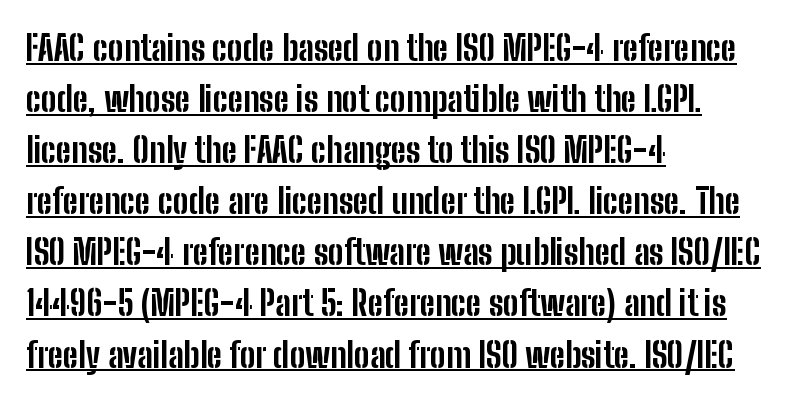
{"serif": "no", "italic": "no", "bold": "yes", "weight": "bold", "width": "condensed", "stroke_contrast": "low", "x_height": "medium", "monospaced": "no", "underline": "yes", "align": "left", "line_spacing": "normal", "line_spacing_ratio": 1.46, "letter_spacing": "normal", "letter_spacing_em": 0.0, "glyph_px": 35}
